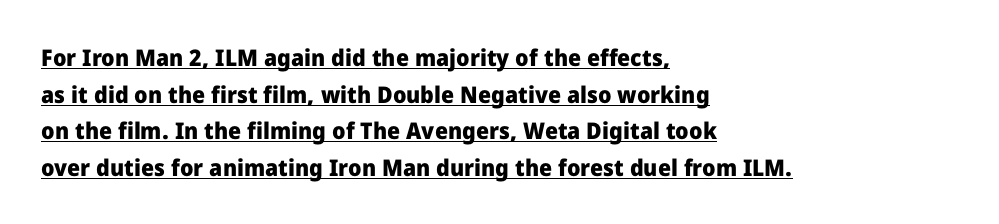
{"italic": "no", "bold": "yes", "underline": "yes", "align": "left", "line_spacing": "normal", "line_spacing_ratio": 1.59, "letter_spacing": "normal", "letter_spacing_em": 0.0, "glyph_px": 23}
